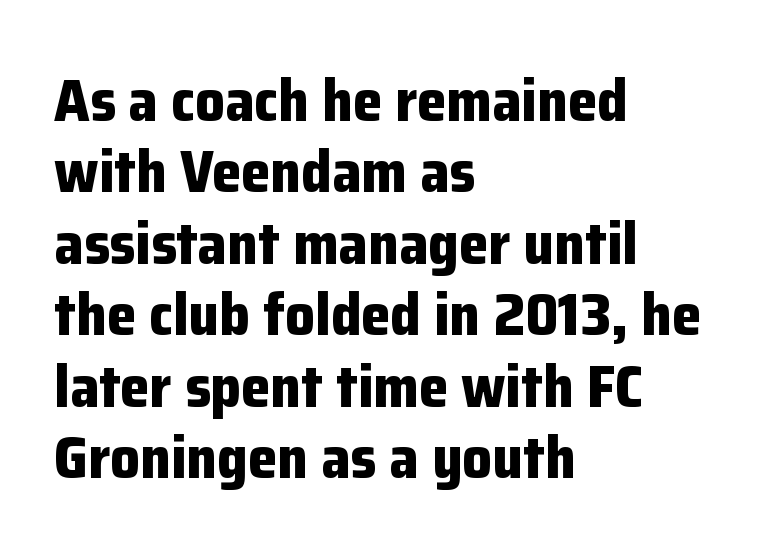
Q: Is the text bold? A: Yes.
Q: Is the text italic (slanted)? A: No, it is upright.
Q: Is the typeface a serif or a sans-serif typeface? A: Sans-serif.
Q: Is the text underlined? A: No.
Q: How is the paragraph aligned? A: Left-aligned.
Q: Is the spacing between letters normal or unusually wide? A: Normal.
Q: Width (condensed, normal, or wide)? A: Normal.
Q: Stroke contrast? A: Low.
Q: x-height? A: Medium.
Q: Monospaced? A: No.
